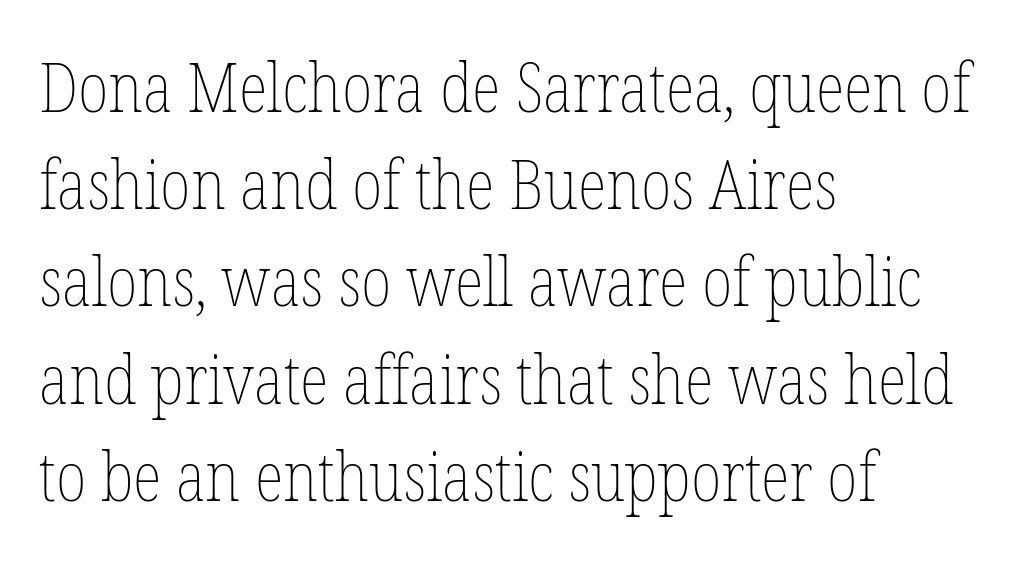
Q: Is the text bold? A: No.
Q: Is the text italic (slanted)? A: No, it is upright.
Q: Is the text underlined? A: No.
Q: How is the paragraph aligned? A: Left-aligned.
Q: Is the spacing between letters normal or unusually wide? A: Normal.
Q: Is the spacing between lines tight, normal or loose? A: Normal.
Q: Width (condensed, normal, or wide)? A: Condensed.
Q: Stroke contrast? A: Low.
Q: x-height? A: Medium.
Q: Monospaced? A: No.
